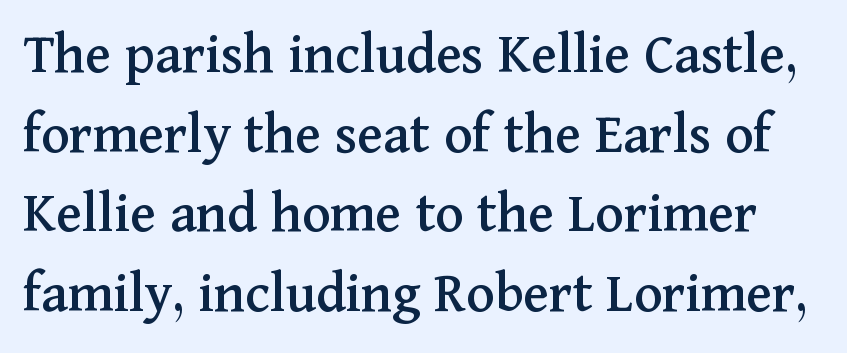
{"serif": "yes", "italic": "no", "width": "normal", "stroke_contrast": "medium", "x_height": "medium", "monospaced": "no", "underline": "no", "line_spacing": "normal", "line_spacing_ratio": 1.35, "letter_spacing": "normal", "letter_spacing_em": 0.0, "glyph_px": 59}
